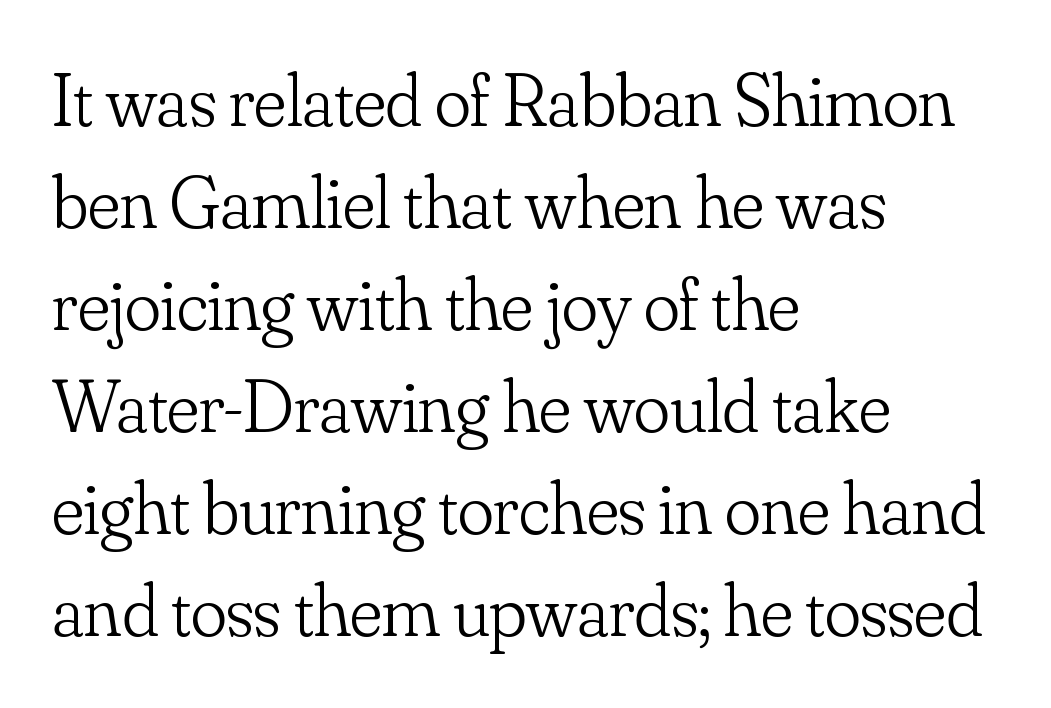
The image shows 75 px light serif type, upright; set left-aligned, normal line spacing (1.36x), normal letter spacing, not underlined; low stroke contrast and a small x-height.
